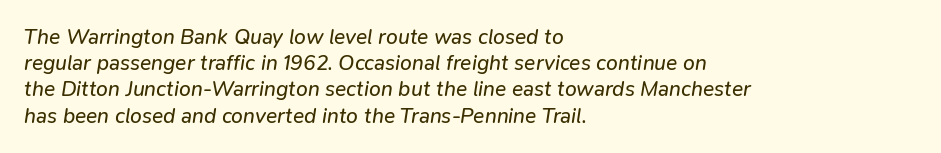
Q: Is the text bold? A: No.
Q: Is the text italic (slanted)? A: Yes, it leans right by about 9 degrees.
Q: Is the text underlined? A: No.
Q: How is the paragraph aligned? A: Left-aligned.
Q: Is the spacing between letters normal or unusually wide? A: Normal.
Q: Is the spacing between lines tight, normal or loose? A: Normal.
